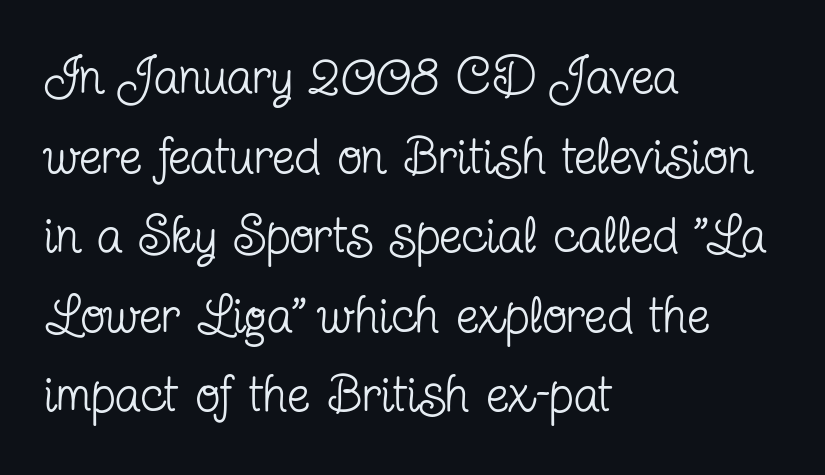
The image shows 51 px regular-weight, condensed serif type, upright; set left-aligned, normal line spacing (1.56x), normal letter spacing, not underlined; low stroke contrast and a medium x-height.
